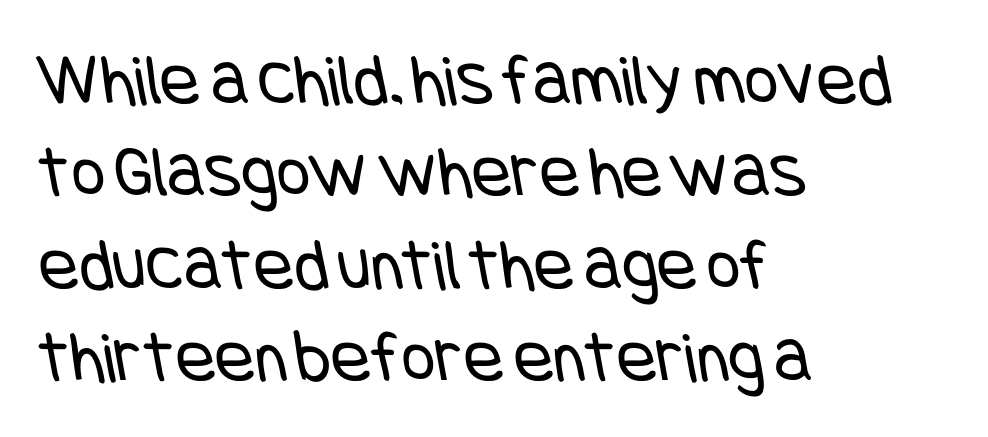
Q: Is the text bold? A: No.
Q: Is the typeface a serif or a sans-serif typeface? A: Sans-serif.
Q: Is the text underlined? A: No.
Q: How is the paragraph aligned? A: Left-aligned.
Q: Is the spacing between letters normal or unusually wide? A: Normal.
Q: Is the spacing between lines tight, normal or loose? A: Normal.
Q: Width (condensed, normal, or wide)? A: Condensed.
Q: Stroke contrast? A: Low.
Q: x-height? A: Large.
